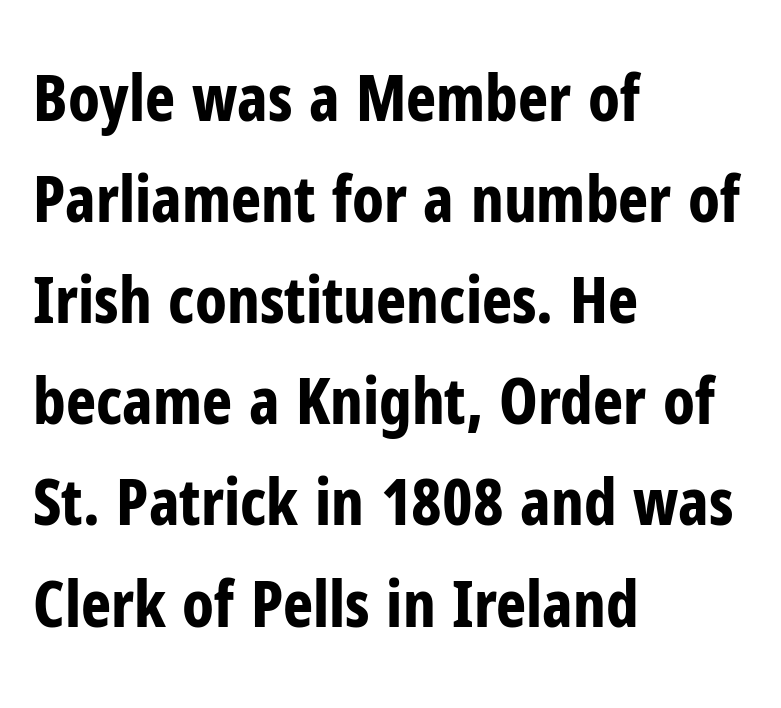
The area under the type is left untouched. Weight check: bold — yes, fully. Caption: multi-line text, flush left, ragged right. The designer left line spacing at the default. These lines are rendered in a variable-pitch font. Posture: vertical.
